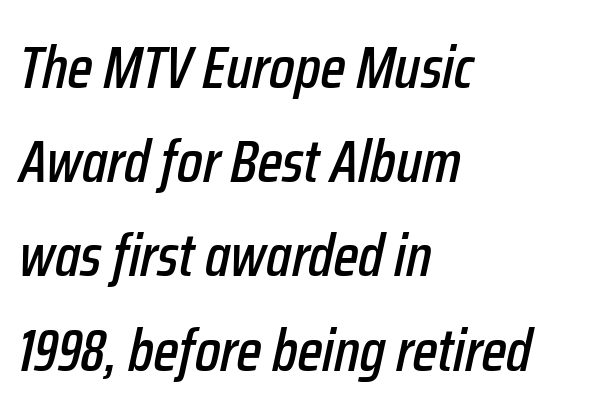
When letters slant like this, we call the style italic. Students, observe: this is what conventionally led text looks like. Check the space under the baseline: it is left empty. The passage shown has conventional tracking throughout. All the whitespace from short lines collects on the right. Character widths vary here, with narrow letters taking less room than wide ones.
